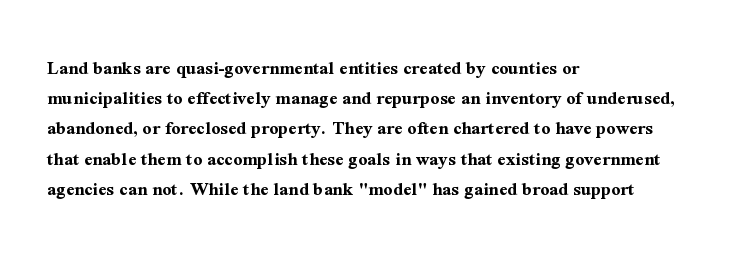
{"italic": "no", "bold": "yes", "underline": "no", "align": "left", "line_spacing": "normal", "line_spacing_ratio": 1.51, "letter_spacing": "normal", "letter_spacing_em": 0.0, "glyph_px": 20}
